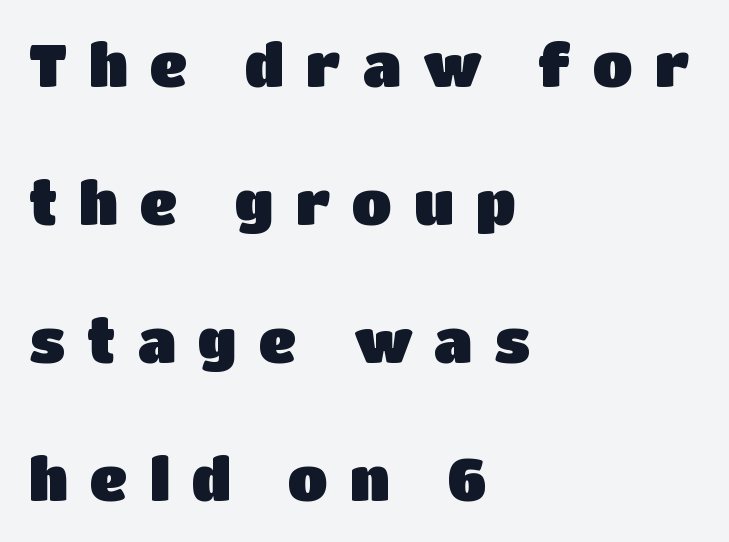
The image shows 59 px sans-serif type, upright; set left-aligned, loose line spacing (2.34x), unusually wide letter spacing (+0.37 em), not underlined; low stroke contrast and a large x-height.
